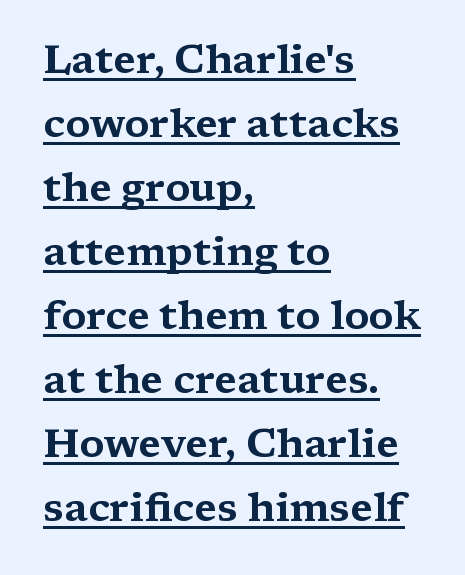
The type family on display is of the serif kind. The rendering uses a moderate line-height, typical for paragraphs. The typesetter chose a ragged-right arrangement here. Looks like regular typesetting: each glyph gets only the width it needs. In terms of letterspacing, this is plain default setting.
